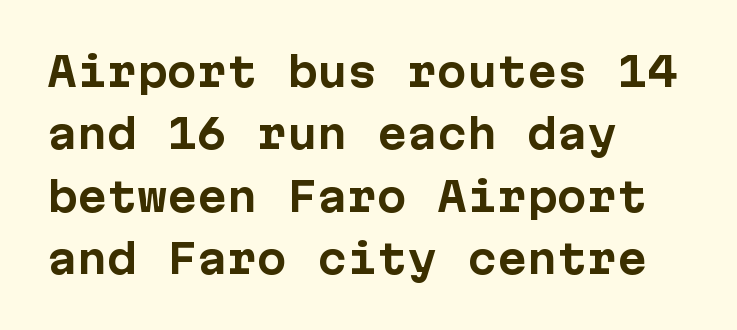
The image shows 40 px bold sans-serif type, upright; set left-aligned, normal line spacing (1.56x), normal letter spacing, not underlined; low stroke contrast and a medium x-height.
